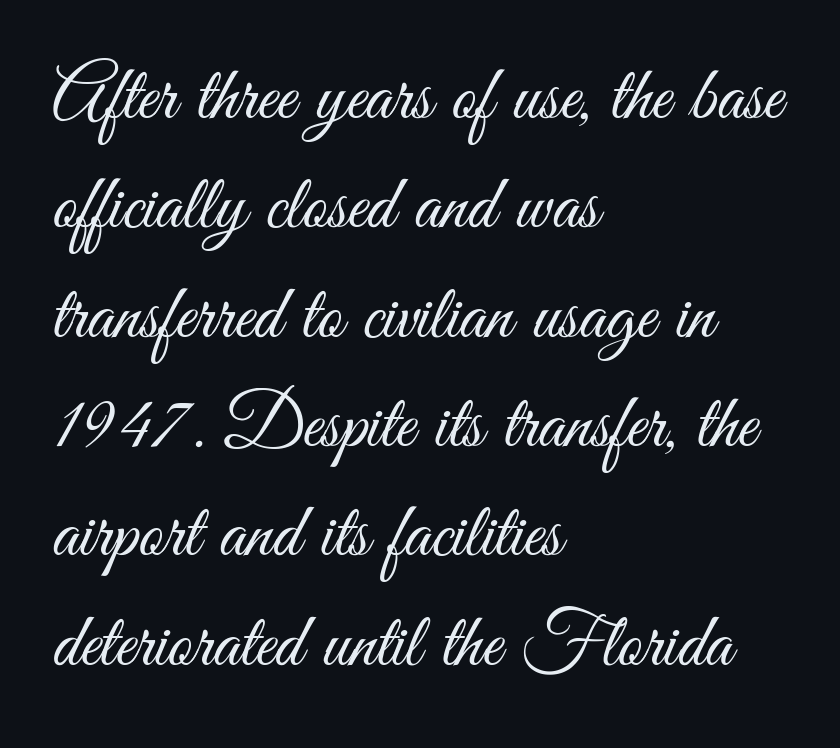
{"serif": "no", "bold": "no", "weight": "light", "width": "condensed", "stroke_contrast": "medium", "x_height": "small", "monospaced": "no", "underline": "no", "align": "left", "line_spacing": "normal", "line_spacing_ratio": 1.42, "letter_spacing": "normal", "letter_spacing_em": 0.0, "glyph_px": 77}
